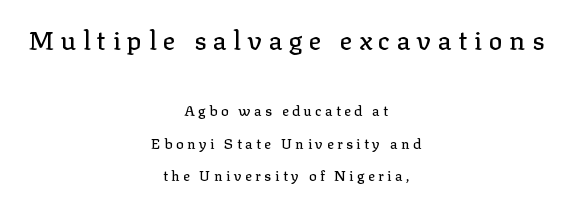
You could only call the tracking loose — the letters float apart. Does the copy run flush right? No — it is centered line by line. Clear beneath every line of the passage. Typesetter's note — upper block bumped up in size, lower block left smaller.
